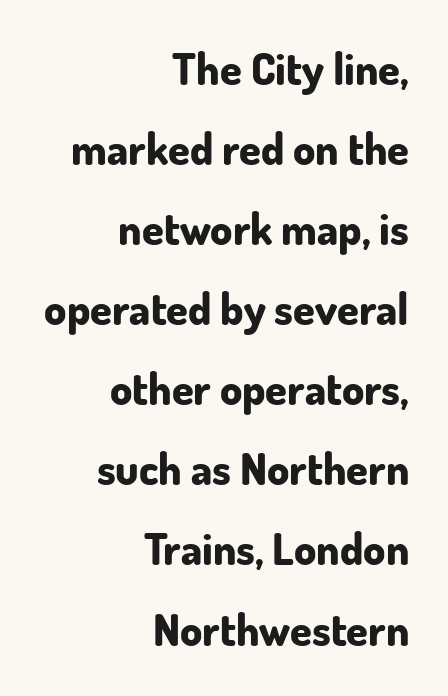
The image shows 44 px bold sans-serif type, upright; set right-aligned, line spacing 1.82x, normal letter spacing, not underlined; low stroke contrast and a small x-height.
